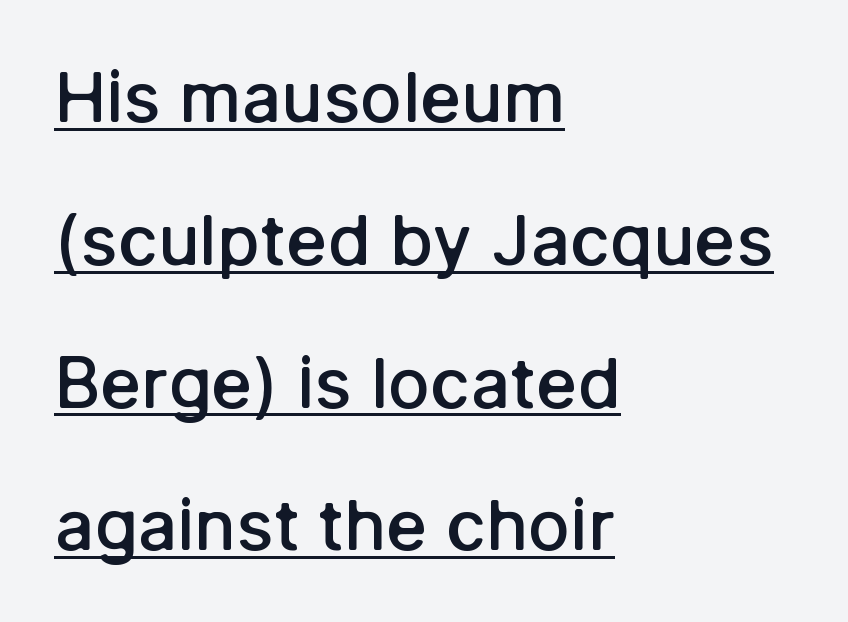
Layout note: lines flush left. Unlike italic type, these characters show no tilt at all. A fair bit of extra ink — the face is semibold, not bold. This sample has the flowing, uneven cadence of proportional lettering.
